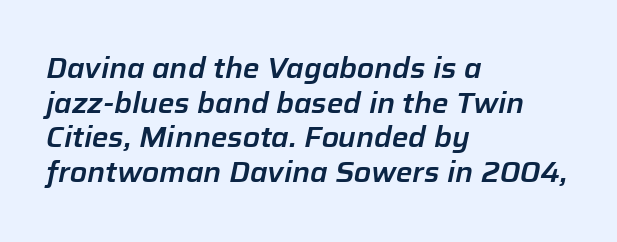
The image shows 28 px text type, italic (leaning right); set left-aligned, line spacing 1.24x, normal letter spacing, not underlined; low stroke contrast and a medium x-height.
